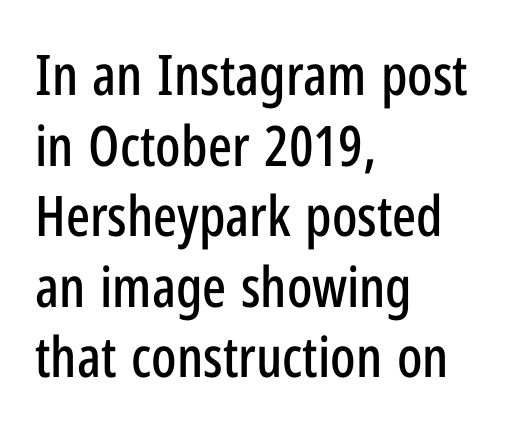
{"serif": "no", "italic": "no", "width": "condensed", "stroke_contrast": "low", "x_height": "medium", "monospaced": "no", "underline": "no", "align": "left", "line_spacing": "normal", "line_spacing_ratio": 1.26, "letter_spacing": "normal", "letter_spacing_em": 0.0, "glyph_px": 56}
